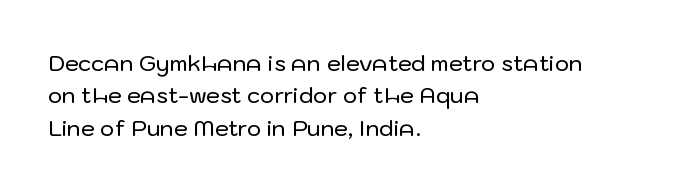
Q: Is the text italic (slanted)? A: No, it is upright.
Q: Is the text underlined? A: No.
Q: How is the paragraph aligned? A: Left-aligned.
Q: Is the spacing between letters normal or unusually wide? A: Normal.
Q: Is the spacing between lines tight, normal or loose? A: Normal.
